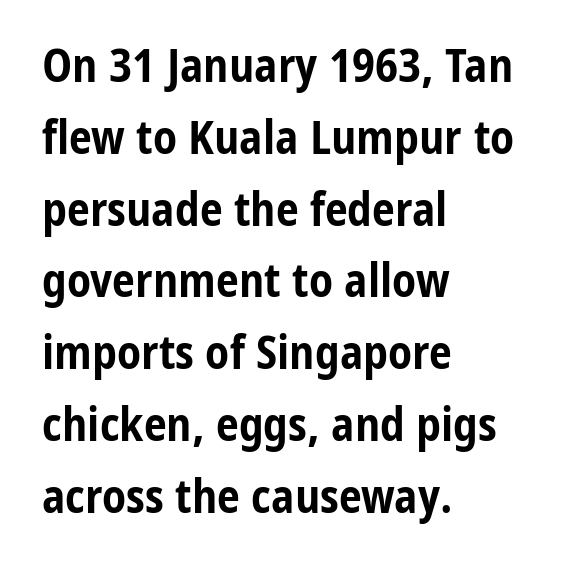
Looks like regular typesetting: each glyph gets only the width it needs. Each letter's strokes conclude bluntly, with no projecting serifs. Leftover space on each line is placed entirely after the last word. It's the straight-up-and-down kind of type.
